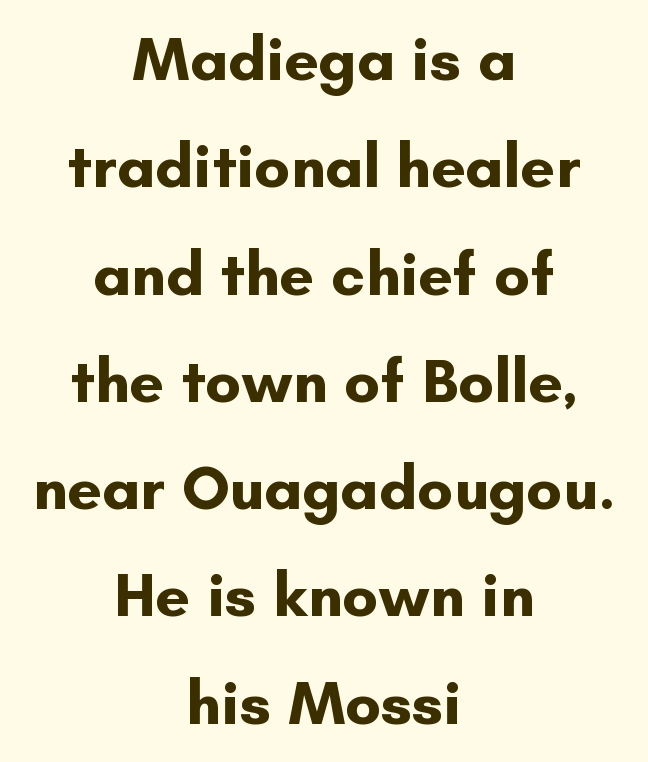
{"serif": "no", "italic": "no", "bold": "yes", "weight": "bold", "width": "normal", "stroke_contrast": "low", "x_height": "small", "monospaced": "no", "underline": "no", "align": "center", "line_spacing_ratio": 1.73, "letter_spacing": "normal", "letter_spacing_em": 0.0, "glyph_px": 62}
